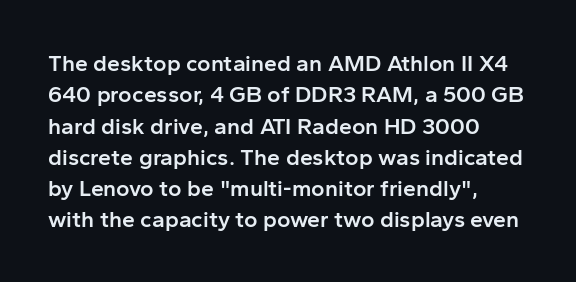
Q: Is the text bold? A: Semi-bold.
Q: Is the text italic (slanted)? A: No, it is upright.
Q: Is the text underlined? A: No.
Q: How is the paragraph aligned? A: Left-aligned.
Q: Is the spacing between letters normal or unusually wide? A: Normal.
Q: Is the spacing between lines tight, normal or loose? A: Normal.
